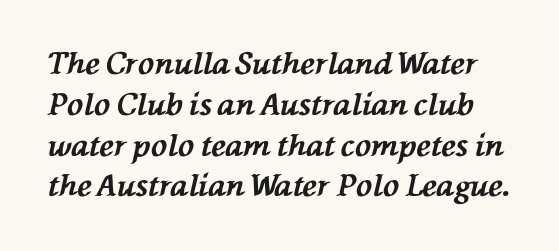
Q: Is the text bold? A: Yes.
Q: Is the text italic (slanted)? A: Yes, it leans left by about 76 degrees.
Q: Is the text underlined? A: No.
Q: Is the spacing between letters normal or unusually wide? A: Normal.
Q: Is the spacing between lines tight, normal or loose? A: Normal.
Q: Width (condensed, normal, or wide)? A: Normal.
Q: Stroke contrast? A: Medium.
Q: x-height? A: Medium.
Q: Monospaced? A: No.
